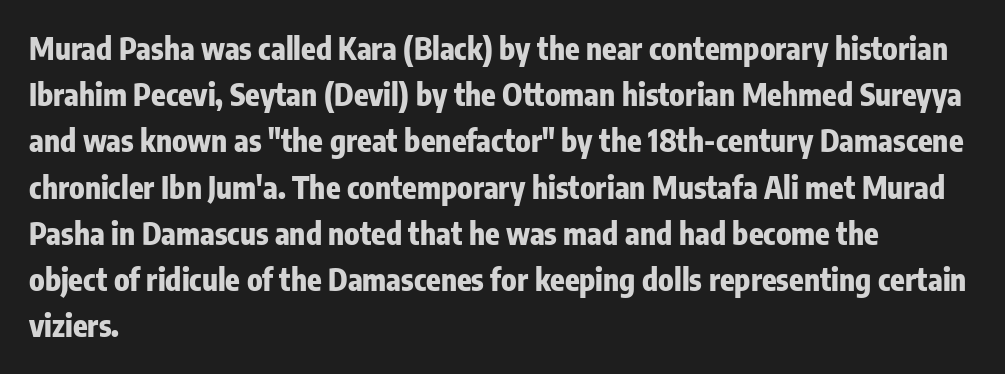
Q: Is the text bold? A: Yes.
Q: Is the text italic (slanted)? A: No, it is upright.
Q: Is the typeface a serif or a sans-serif typeface? A: Sans-serif.
Q: Is the text underlined? A: No.
Q: How is the paragraph aligned? A: Left-aligned.
Q: Is the spacing between letters normal or unusually wide? A: Normal.
Q: Is the spacing between lines tight, normal or loose? A: Normal.
Q: Width (condensed, normal, or wide)? A: Condensed.
Q: Stroke contrast? A: Low.
Q: x-height? A: Medium.
Q: Monospaced? A: No.
